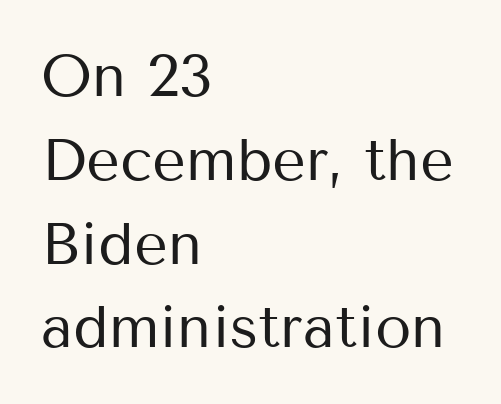
Q: Is the text bold? A: No.
Q: Is the text italic (slanted)? A: No, it is upright.
Q: Is the typeface a serif or a sans-serif typeface? A: Sans-serif.
Q: Is the text underlined? A: No.
Q: How is the paragraph aligned? A: Left-aligned.
Q: Is the spacing between letters normal or unusually wide? A: Normal.
Q: Is the spacing between lines tight, normal or loose? A: Normal.
Q: Width (condensed, normal, or wide)? A: Normal.
Q: Stroke contrast? A: Medium.
Q: x-height? A: Medium.
Q: Monospaced? A: No.
